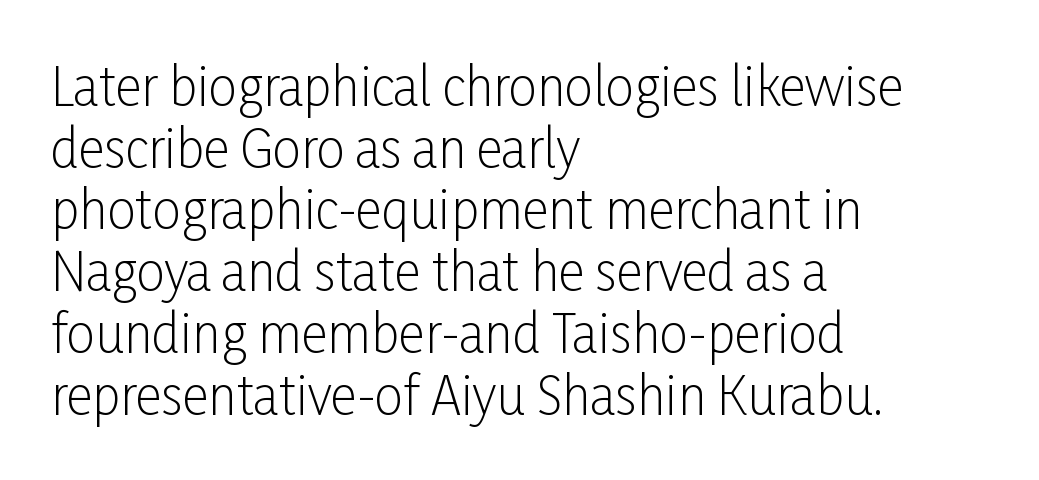
Q: Is the text bold? A: No.
Q: Is the text italic (slanted)? A: No, it is upright.
Q: Is the typeface a serif or a sans-serif typeface? A: Sans-serif.
Q: Is the text underlined? A: No.
Q: How is the paragraph aligned? A: Left-aligned.
Q: Is the spacing between letters normal or unusually wide? A: Normal.
Q: Width (condensed, normal, or wide)? A: Condensed.
Q: Stroke contrast? A: Low.
Q: x-height? A: Medium.
Q: Monospaced? A: No.
